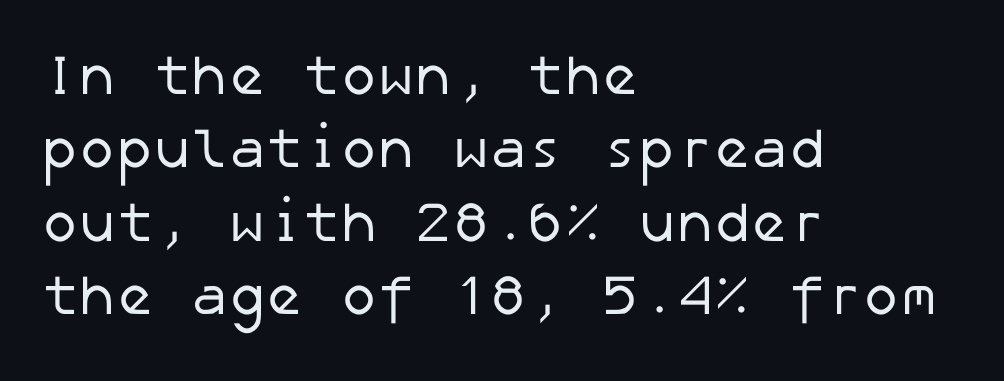
{"serif": "no", "bold": "no", "weight": "regular", "width": "normal", "stroke_contrast": "low", "x_height": "medium", "underline": "no", "align": "left", "line_spacing": "normal", "line_spacing_ratio": 1.31, "letter_spacing": "normal", "letter_spacing_em": 0.0, "glyph_px": 56}
